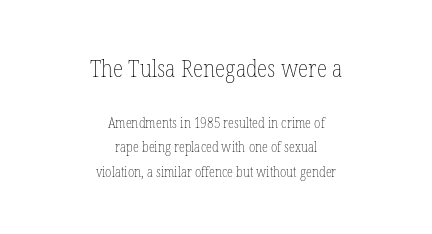
Q: Is the text bold? A: No.
Q: Is the text italic (slanted)? A: No, it is upright.
Q: Is the text underlined? A: No.
Q: How is the paragraph aligned? A: Centered.
Q: Is the spacing between letters normal or unusually wide? A: Normal.
Q: Which block of text is set in a larger size, the first (top) or the second (bottom)? A: The first (top) one.
